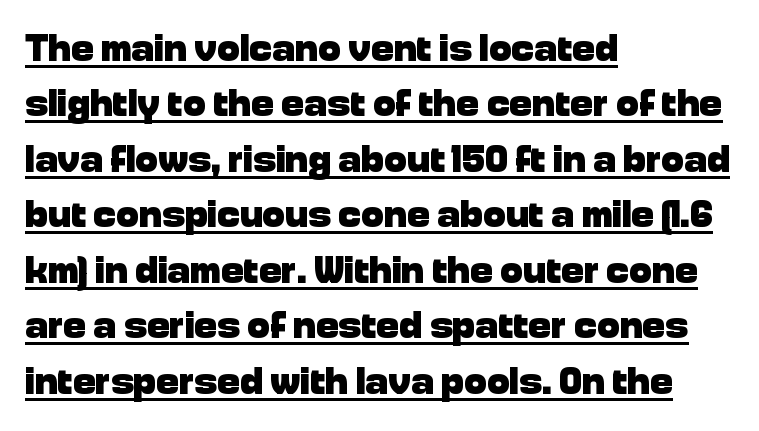
The image shows 38 px heavy sans-serif type, upright; set left-aligned, normal line spacing (1.46x), normal letter spacing, underlined; low stroke contrast and a medium x-height.
